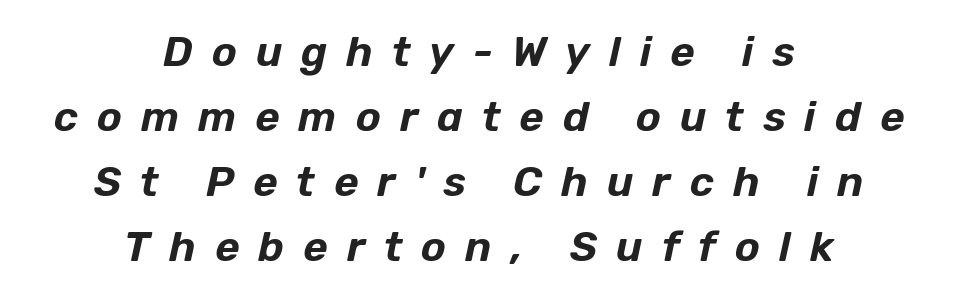
Is there much room between lines? A standard amount, neither cramped nor airy. The font's italic variant was chosen for this text. Words appear elongated and porous because spacing is wide. Where is the straight margin? There isn't one; the lines are centered. Do the characters align in a grid? No, the font is proportional.
